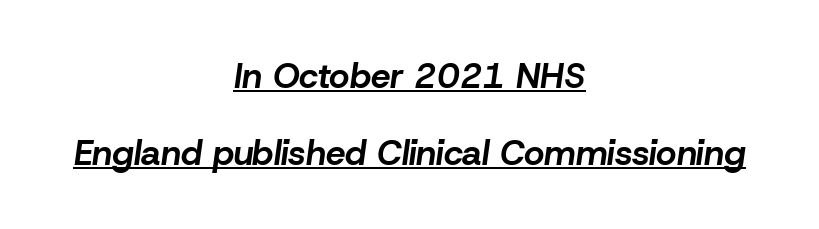
If you folded the block vertically in half, each line would mirror itself in length. Looks like regular typesetting: each glyph gets only the width it needs. Somebody hit Ctrl+U on this one — the words are underlined. Thick stems and heavy bowls — unmistakably bold.
